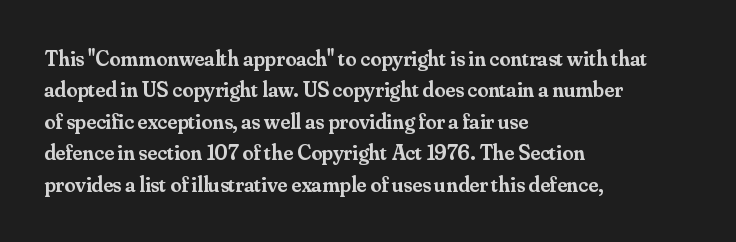
Successive baselines arrive at the customary interval. Horizontally, the lines are justified to the leading edge only. Short note: letters normally spaced. Emphasis by weight is partial: semibold. The gap between lines stays unmarked. Ordinary non-slanted type is in use.
